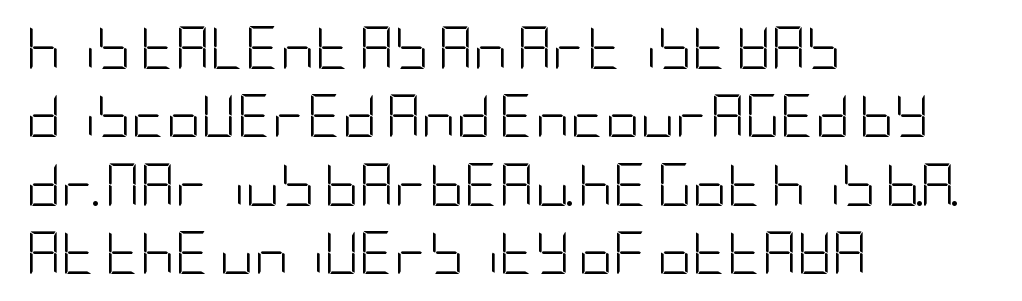
Q: Is the text bold? A: No.
Q: Is the text italic (slanted)? A: No, it is upright.
Q: Is the typeface a serif or a sans-serif typeface? A: Sans-serif.
Q: Is the text underlined? A: No.
Q: How is the paragraph aligned? A: Left-aligned.
Q: Is the spacing between letters normal or unusually wide? A: Normal.
Q: Is the spacing between lines tight, normal or loose? A: Normal.
Q: Width (condensed, normal, or wide)? A: Condensed.
Q: Stroke contrast? A: Low.
Q: x-height? A: Large.
